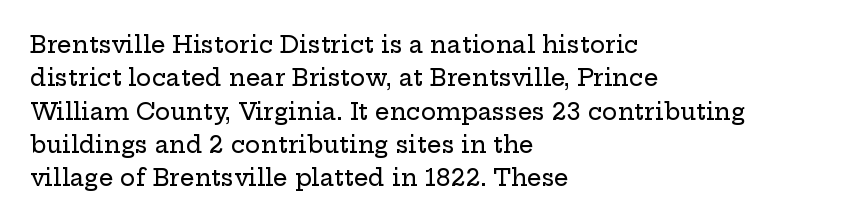
{"italic": "no", "underline": "no", "align": "left", "line_spacing": "normal", "line_spacing_ratio": 1.45, "letter_spacing": "normal", "letter_spacing_em": 0.0, "glyph_px": 23}
